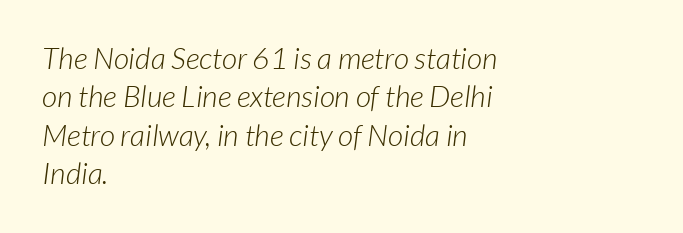
Q: Is the text bold? A: No.
Q: Is the typeface a serif or a sans-serif typeface? A: Sans-serif.
Q: Is the text underlined? A: No.
Q: How is the paragraph aligned? A: Left-aligned.
Q: Is the spacing between letters normal or unusually wide? A: Normal.
Q: Is the spacing between lines tight, normal or loose? A: Normal.
Q: Width (condensed, normal, or wide)? A: Normal.
Q: Stroke contrast? A: Low.
Q: x-height? A: Medium.
Q: Monospaced? A: No.
